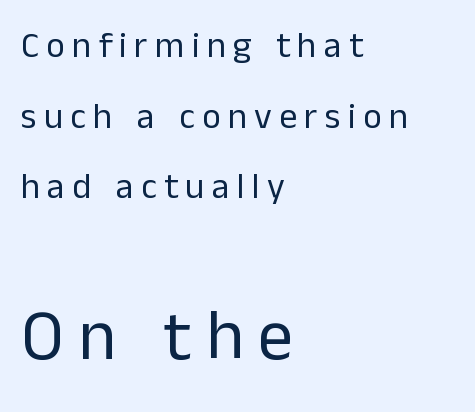
Q: Is the text bold? A: No.
Q: Is the text italic (slanted)? A: No, it is upright.
Q: Is the typeface a serif or a sans-serif typeface? A: Sans-serif.
Q: Is the text underlined? A: No.
Q: How is the paragraph aligned? A: Left-aligned.
Q: Is the spacing between letters normal or unusually wide? A: Unusually wide.
Q: Is the spacing between lines tight, normal or loose? A: Loose.
Q: Which block of text is set in a larger size, the first (top) or the second (bottom)? A: The second (bottom) one.
Q: Width (condensed, normal, or wide)? A: Normal.
Q: Stroke contrast? A: Low.
Q: x-height? A: Medium.
Q: Monospaced? A: No.
